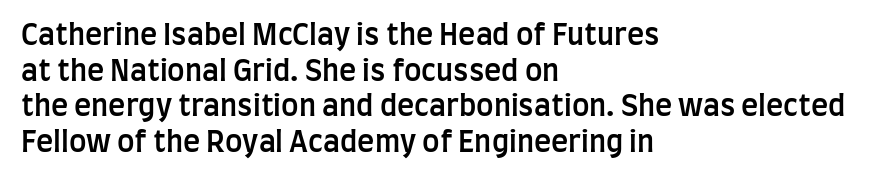
Q: Is the text bold? A: Semi-bold.
Q: Is the text italic (slanted)? A: No, it is upright.
Q: Is the typeface a serif or a sans-serif typeface? A: Sans-serif.
Q: Is the text underlined? A: No.
Q: How is the paragraph aligned? A: Left-aligned.
Q: Is the spacing between letters normal or unusually wide? A: Normal.
Q: Width (condensed, normal, or wide)? A: Condensed.
Q: Stroke contrast? A: Low.
Q: x-height? A: Large.
Q: Monospaced? A: No.
